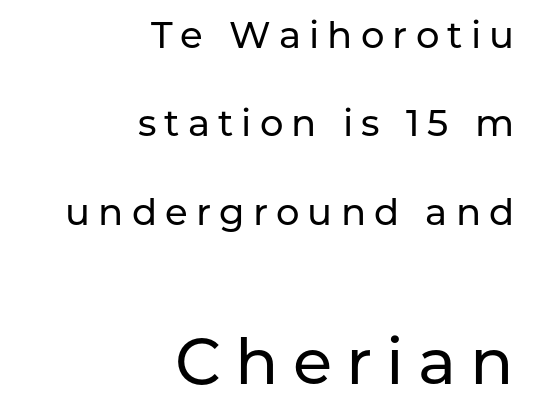
{"serif": "no", "italic": "no", "width": "normal", "stroke_contrast": "low", "x_height": "medium", "monospaced": "no", "underline": "no", "align": "right", "line_spacing": "loose", "line_spacing_ratio": 2.39, "letter_spacing": "wide", "letter_spacing_em": 0.22, "larger_block": "second", "size_ratio": 1.73, "glyph_px": 64}
